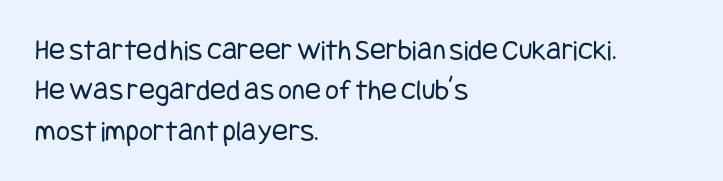
The image shows 30 px regular-weight, condensed sans-serif type, upright; set left-aligned, normal line spacing (1.35x), normal letter spacing, not underlined; low stroke contrast and a large x-height.
